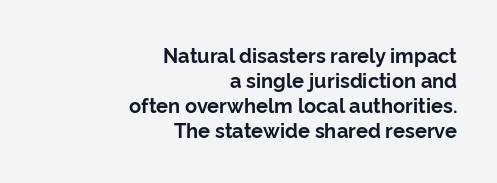
These lines carry a lot of weight — the face is fully bold. Layout note: lines flush right. No word sits above an underline. Reading down the column, the eye jumps a familiar distance to each next line.
